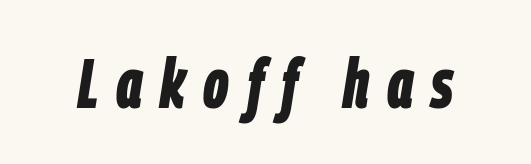
Q: Is the text bold? A: Yes.
Q: Is the text italic (slanted)? A: Yes, it leans right by about 9 degrees.
Q: Is the text underlined? A: No.
Q: Is the spacing between letters normal or unusually wide? A: Unusually wide.
Q: Width (condensed, normal, or wide)? A: Condensed.
Q: Stroke contrast? A: Low.
Q: x-height? A: Large.
Q: Monospaced? A: No.
